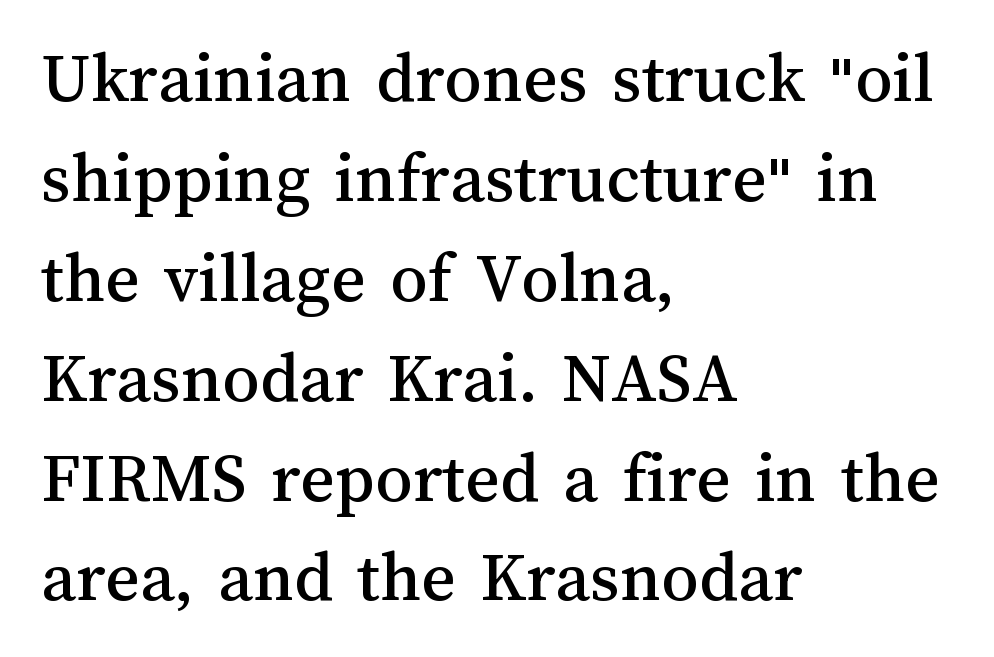
The image shows 74 px text type, upright; set left-aligned, normal line spacing (1.35x), normal letter spacing, not underlined; medium stroke contrast and a medium x-height.
